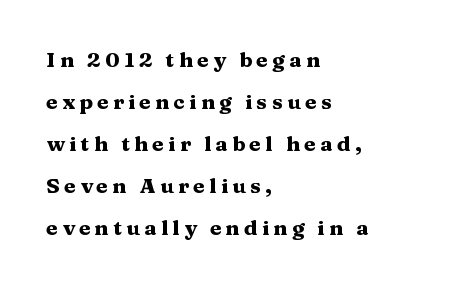
{"italic": "no", "bold": "yes", "underline": "no", "align": "left", "line_spacing": "loose", "line_spacing_ratio": 2.0, "letter_spacing": "wide", "letter_spacing_em": 0.21, "glyph_px": 21}
